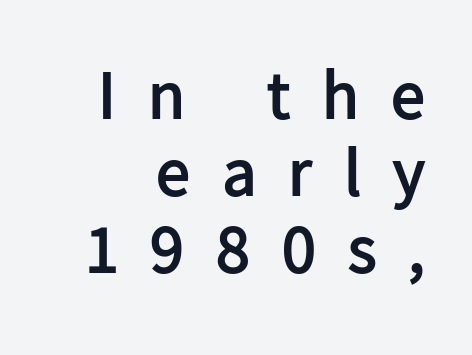
{"serif": "no", "italic": "no", "bold": "yes", "weight": "semibold", "width": "normal", "stroke_contrast": "low", "x_height": "medium", "monospaced": "no", "underline": "no", "align": "right", "line_spacing": "tight", "line_spacing_ratio": 1.13, "letter_spacing": "wide", "letter_spacing_em": 0.47, "glyph_px": 68}
